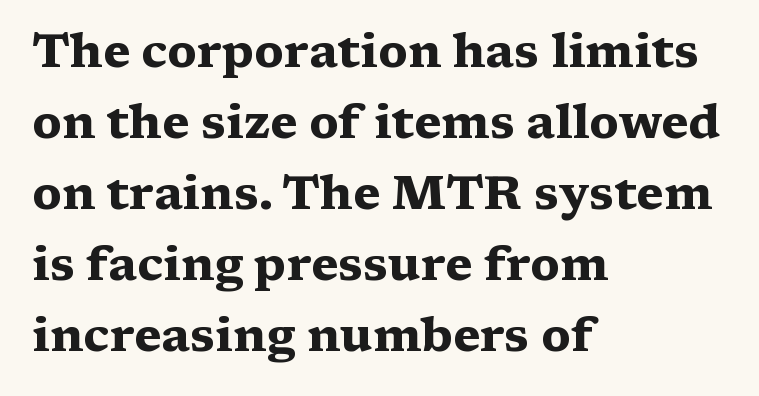
The image shows 47 px heavy, wide serif type, upright; set left-aligned, normal line spacing (1.51x), normal letter spacing, not underlined; medium stroke contrast and a medium x-height.
